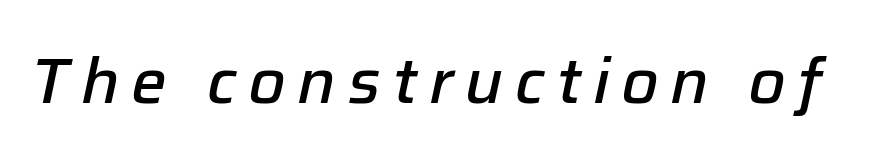
Q: Is the text bold? A: Semi-bold.
Q: Is the text italic (slanted)? A: Yes, it leans right by about 12 degrees.
Q: Is the text underlined? A: No.
Q: Width (condensed, normal, or wide)? A: Normal.
Q: Stroke contrast? A: Low.
Q: x-height? A: Medium.
Q: Monospaced? A: No.
